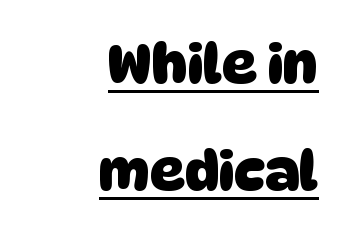
{"serif": "no", "bold": "yes", "weight": "heavy", "width": "normal", "stroke_contrast": "low", "x_height": "large", "monospaced": "no", "underline": "yes", "align": "right", "line_spacing": "loose", "line_spacing_ratio": 1.98, "letter_spacing": "normal", "letter_spacing_em": 0.0, "glyph_px": 54}
